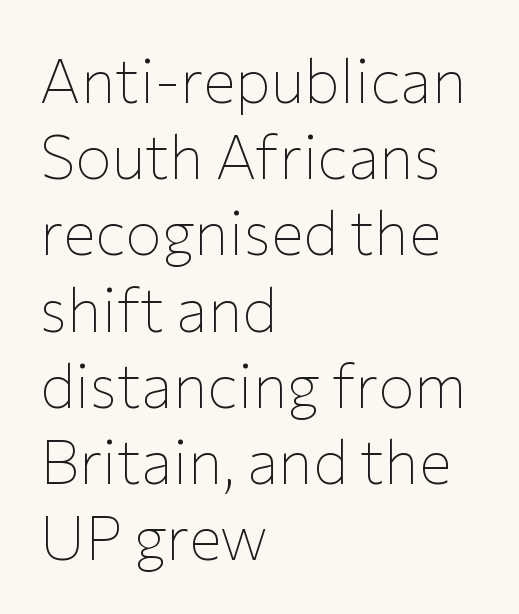
{"serif": "no", "italic": "no", "bold": "no", "weight": "thin", "width": "normal", "stroke_contrast": "low", "x_height": "medium", "monospaced": "no", "underline": "no", "align": "left", "line_spacing": "normal", "line_spacing_ratio": 1.25, "letter_spacing": "normal", "letter_spacing_em": 0.0, "glyph_px": 61}
